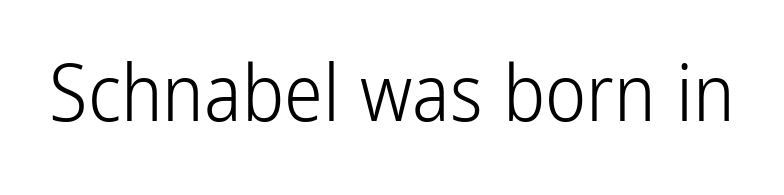
Rendered with straight, roman letterforms. Font category for this specimen: sans-serif. Honestly, the letter spacing is just normal — you wouldn't notice it. Letters have the restrained weight of plain body copy at most. Think of a printed novel: that variable character pitch is what you see here. Honestly, there is no underline to notice here at all.
